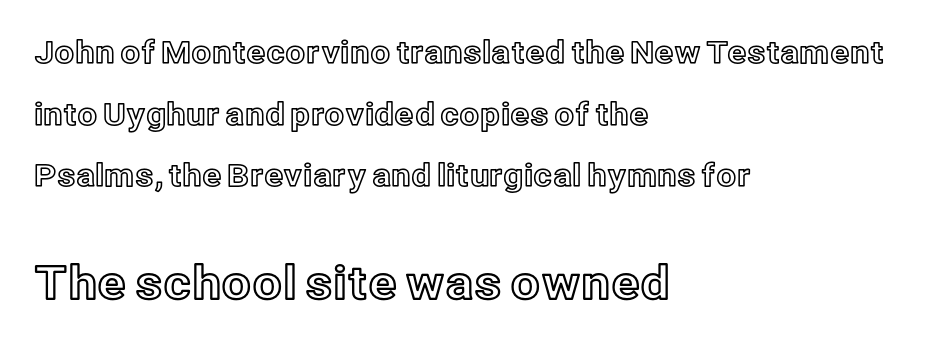
The image shows 46 px text type, upright; set left-aligned, loose line spacing (1.99x), normal letter spacing, not underlined; the second (bottom) block is 1.48x larger; a medium x-height.
